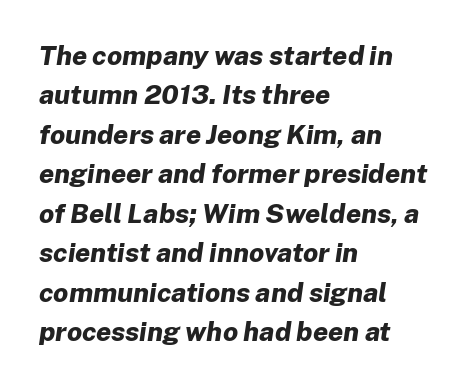
The passage shown stacks its lines at a standard gap. Only glyphs here, with clear space below each row. Short note: letters normally spaced. Caption: bold face, heavy strokes.
